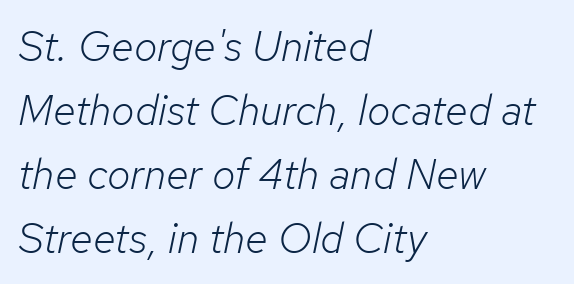
The gap between lines stays unmarked. Students, observe: this is what conventionally led text looks like. Is this a fixed-width face? No — the glyphs have proportional, varying widths. The lettering tilts uniformly, giving the passage an italic look. Short note: letters normally spaced.
